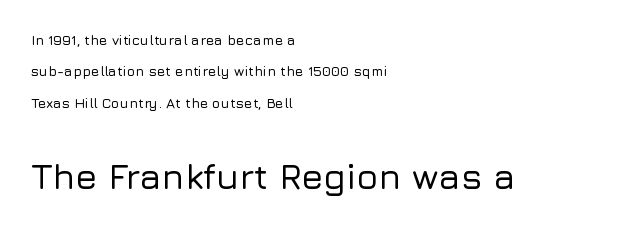
The image shows 36 px sans-serif type, upright; set left-aligned, loose line spacing (2.25x), normal letter spacing, not underlined; the second (bottom) block is 2.57x larger; low stroke contrast and a medium x-height.
